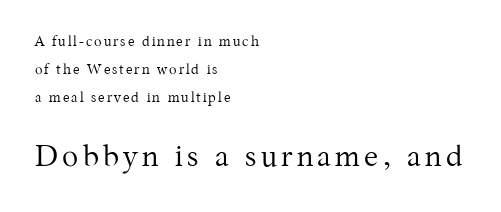
Q: Is the text bold? A: No.
Q: Is the text italic (slanted)? A: No, it is upright.
Q: Is the typeface a serif or a sans-serif typeface? A: Serif.
Q: Is the text underlined? A: No.
Q: How is the paragraph aligned? A: Left-aligned.
Q: Is the spacing between lines tight, normal or loose? A: Loose.
Q: Which block of text is set in a larger size, the first (top) or the second (bottom)? A: The second (bottom) one.
Q: Width (condensed, normal, or wide)? A: Normal.
Q: Stroke contrast? A: Medium.
Q: x-height? A: Medium.
Q: Monospaced? A: No.
